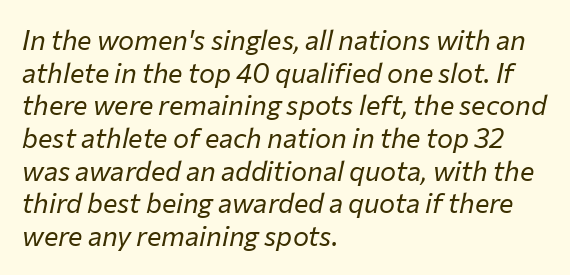
The image shows 27 px text type, italic (leaning right); set left-aligned, line spacing 1.21x, normal letter spacing, not underlined.
